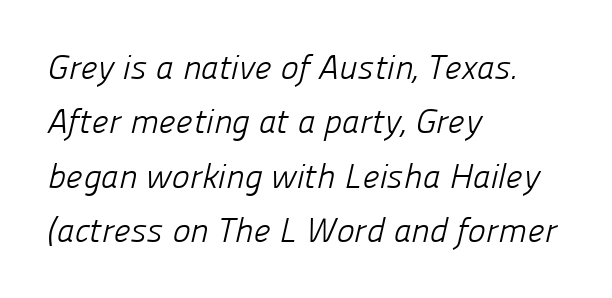
The image shows 34 px light sans-serif type; set left-aligned, normal line spacing (1.6x), normal letter spacing, not underlined; low stroke contrast and a medium x-height.
